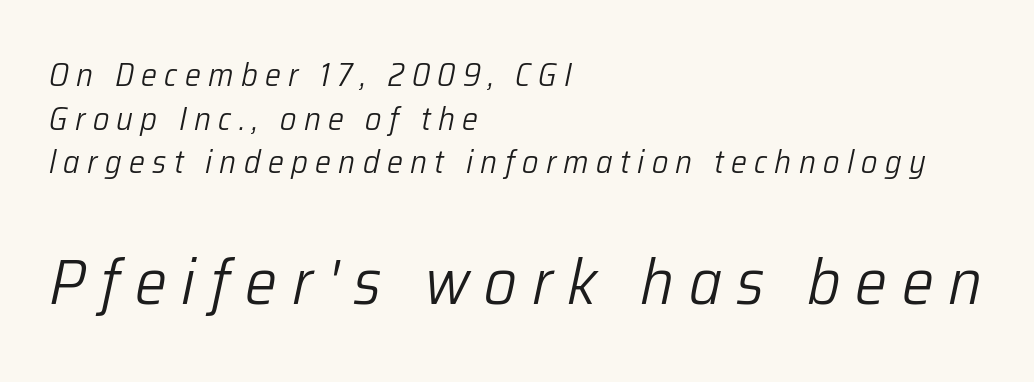
Underline: absent. No letter is thick-stroked: the sample isn't bold. Vertically, the passage feels balanced, rows spaced as you'd expect. Compared with ordinary roman type, these characters are visibly tilted. Here the designer chose a conventional face with non-uniform glyph widths. In this sample the second text group is rendered at the bigger scale.
